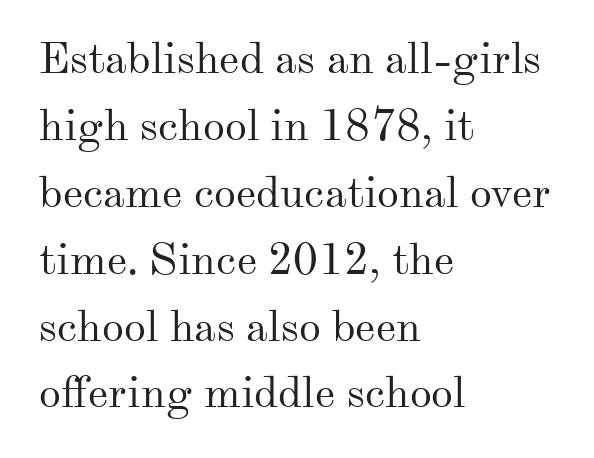
{"serif": "yes", "italic": "no", "bold": "no", "weight": "regular", "width": "normal", "stroke_contrast": "medium", "x_height": "small", "monospaced": "no", "underline": "no", "align": "left", "line_spacing": "normal", "line_spacing_ratio": 1.52, "letter_spacing": "normal", "letter_spacing_em": 0.0, "glyph_px": 44}
